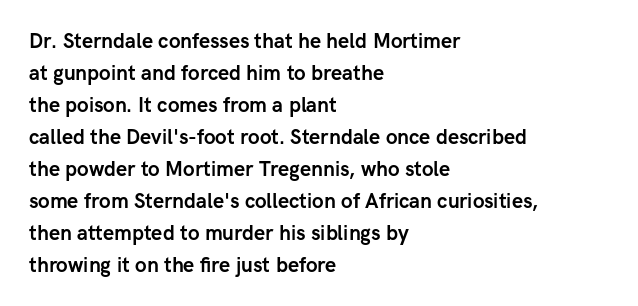
The image shows 20 px bold type, upright; set left-aligned, normal line spacing (1.6x), normal letter spacing, not underlined.
